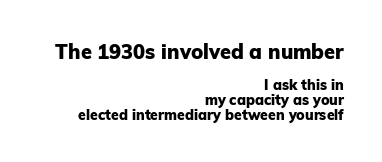
Q: Is the text bold? A: Yes.
Q: Is the text italic (slanted)? A: No, it is upright.
Q: Is the text underlined? A: No.
Q: How is the paragraph aligned? A: Right-aligned.
Q: Is the spacing between letters normal or unusually wide? A: Normal.
Q: Is the spacing between lines tight, normal or loose? A: Tight.
Q: Which block of text is set in a larger size, the first (top) or the second (bottom)? A: The first (top) one.
